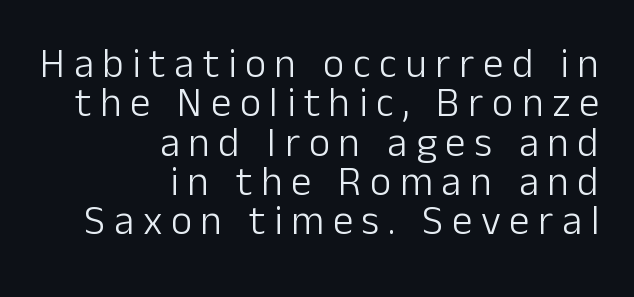
Caption: multi-line text, flush right, ragged left. Examine the stroke ends and you'll find no serifs. The letters advance in unequal steps, a hallmark of proportional type. A clean baseline with only descenders dipping below it. Regarding leading, the lines here are crowded together. The tracking jumps out immediately: characters are airy and widely separated.
